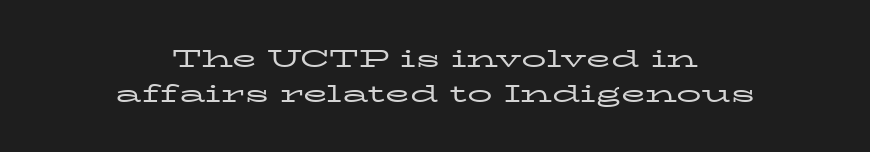
Q: Is the text bold? A: No.
Q: Is the text italic (slanted)? A: No, it is upright.
Q: Is the text underlined? A: No.
Q: How is the paragraph aligned? A: Centered.
Q: Is the spacing between letters normal or unusually wide? A: Normal.
Q: Is the spacing between lines tight, normal or loose? A: Normal.
